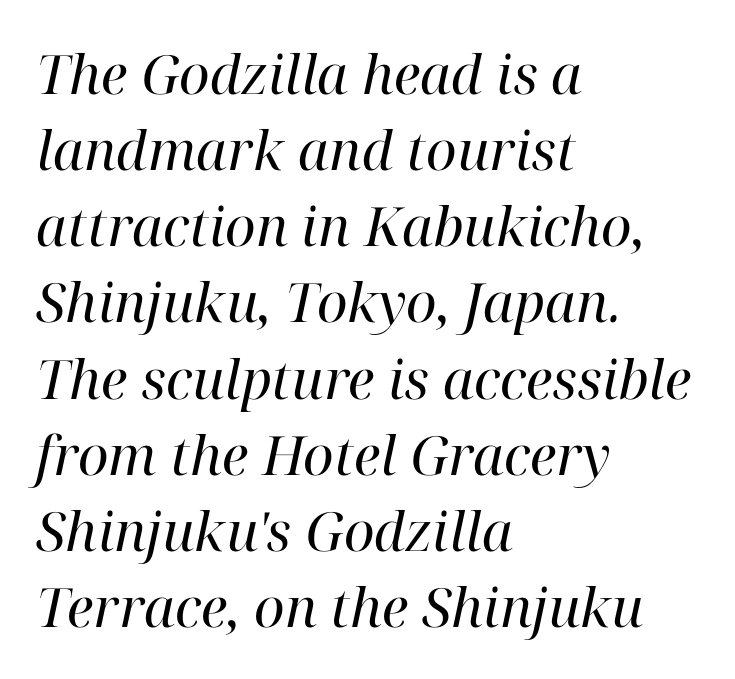
Look at the tracking — it's just the regular setting, nothing added. This rendering features lettering with no underline. All the whitespace from short lines collects on the right. Here the designer chose a conventional face with non-uniform glyph widths. You can tell from the footed stems that serif type was used.
